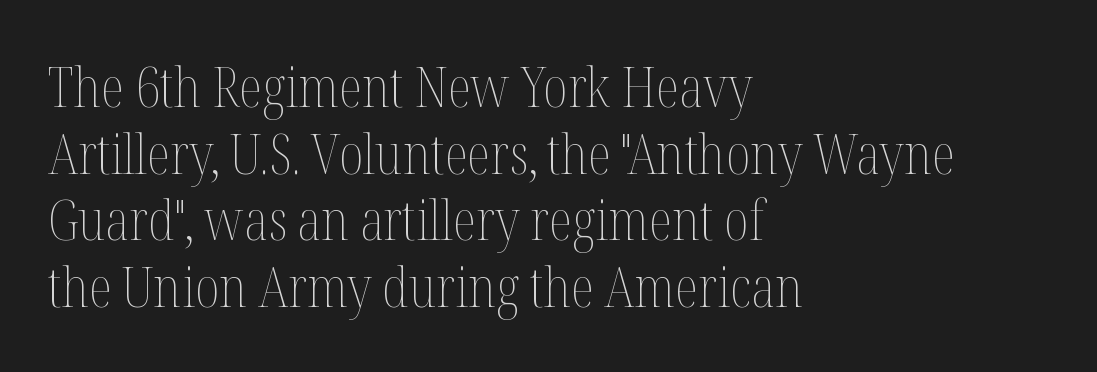
Characters remain perfectly vertical along every line. This rendering features lettering with no underline. Inter-character spacing is left at the font's built-in metrics. Proportional: the letters do not fall into vertical columns. The font is comparable to plain body text, perhaps lighter.
